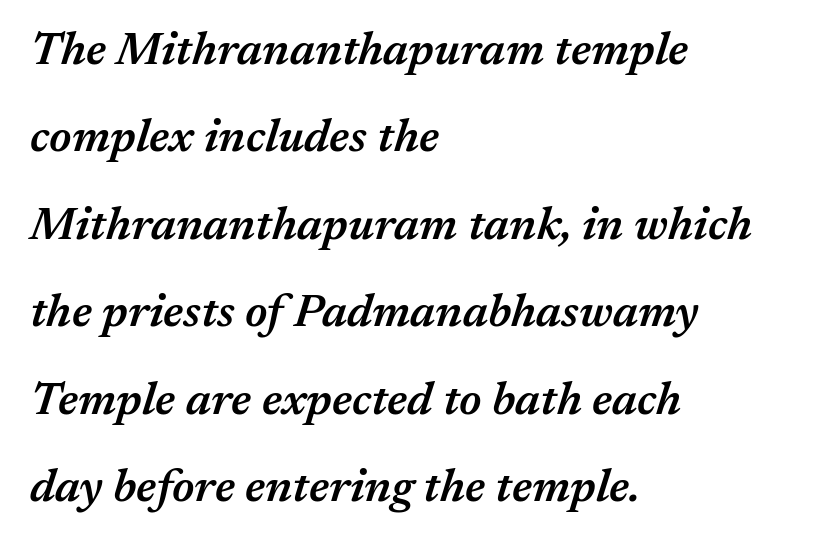
{"italic": "yes", "lean": "right", "slant_degrees": 17, "bold": "semi", "weight": "semibold", "width": "normal", "stroke_contrast": "medium", "x_height": "medium", "monospaced": "no", "underline": "no", "align": "left", "line_spacing": "loose", "line_spacing_ratio": 1.9, "letter_spacing": "normal", "letter_spacing_em": 0.0, "glyph_px": 46}
